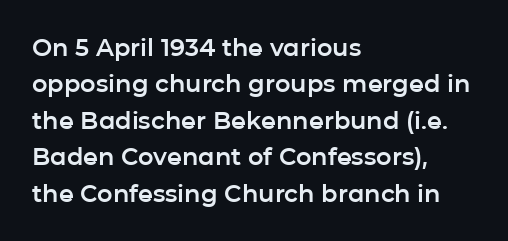
A normal amount of white space separates one row of letters from the next. Is there any slant? The stems are plumb. Nobody touched the tracking dial on this one. Quick note: underline off.
